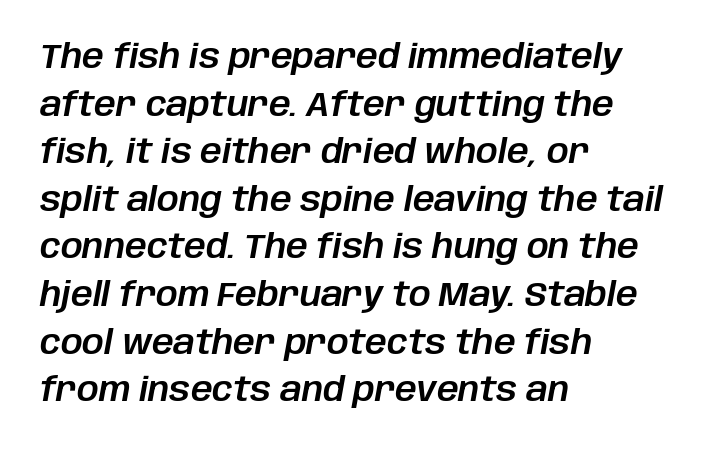
Posture: slanted. Is the letter spacing exaggerated? No — it looks like the ordinary default. Spacing verdict: proportional, widths tailored to each character. Does the copy run flush right? No — it runs flush left. Horizontal bands of white between lines are of average thickness.
